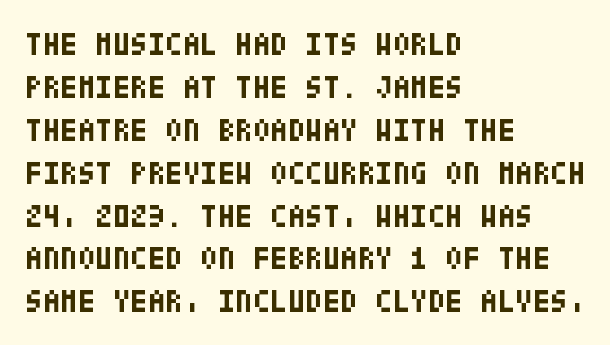
{"serif": "no", "italic": "no", "bold": "yes", "weight": "bold", "width": "condensed", "stroke_contrast": "low", "x_height": "large", "underline": "no", "align": "left", "line_spacing": "normal", "line_spacing_ratio": 1.34, "letter_spacing": "normal", "letter_spacing_em": 0.0, "glyph_px": 32}
